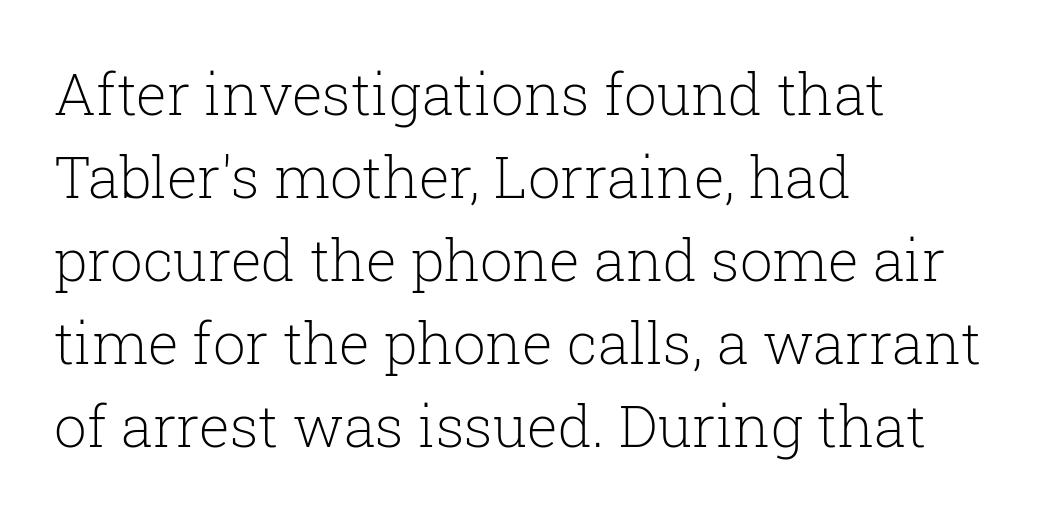
The image shows 58 px light serif type, upright; set left-aligned, normal line spacing (1.43x), normal letter spacing, not underlined; low stroke contrast and a medium x-height.
